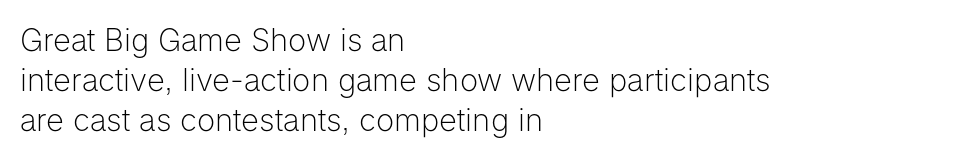
{"serif": "no", "italic": "no", "bold": "no", "weight": "light", "width": "normal", "stroke_contrast": "low", "x_height": "medium", "monospaced": "no", "underline": "no", "align": "left", "line_spacing": "normal", "line_spacing_ratio": 1.29, "letter_spacing": "normal", "letter_spacing_em": 0.0, "glyph_px": 31}
